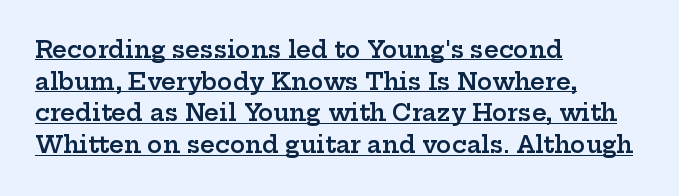
{"italic": "no", "bold": "semi", "underline": "yes", "align": "left", "line_spacing": "normal", "line_spacing_ratio": 1.38, "letter_spacing": "normal", "letter_spacing_em": 0.0, "glyph_px": 23}
